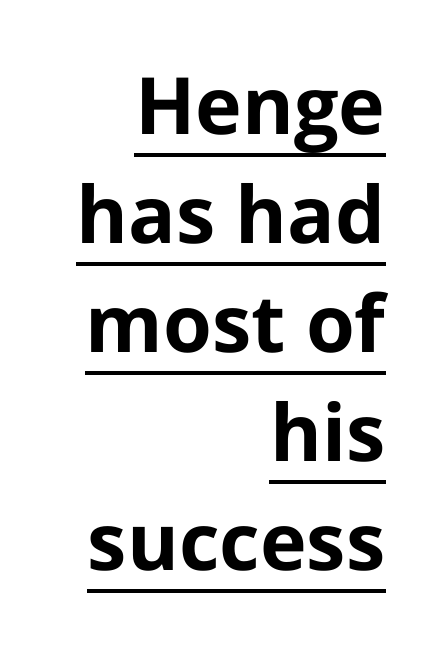
{"serif": "no", "italic": "no", "bold": "yes", "weight": "bold", "width": "normal", "stroke_contrast": "low", "x_height": "medium", "monospaced": "no", "underline": "yes", "align": "right", "line_spacing": "normal", "line_spacing_ratio": 1.38, "letter_spacing": "normal", "letter_spacing_em": 0.0, "glyph_px": 79}
